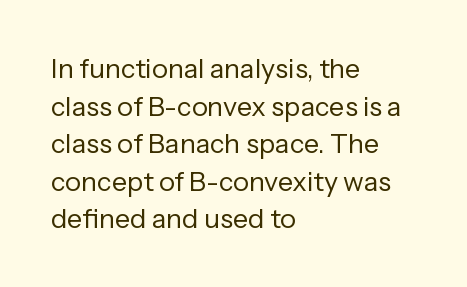
{"italic": "no", "bold": "no", "underline": "no", "align": "left", "line_spacing": "normal", "line_spacing_ratio": 1.39, "letter_spacing": "normal", "letter_spacing_em": 0.0, "glyph_px": 27}
